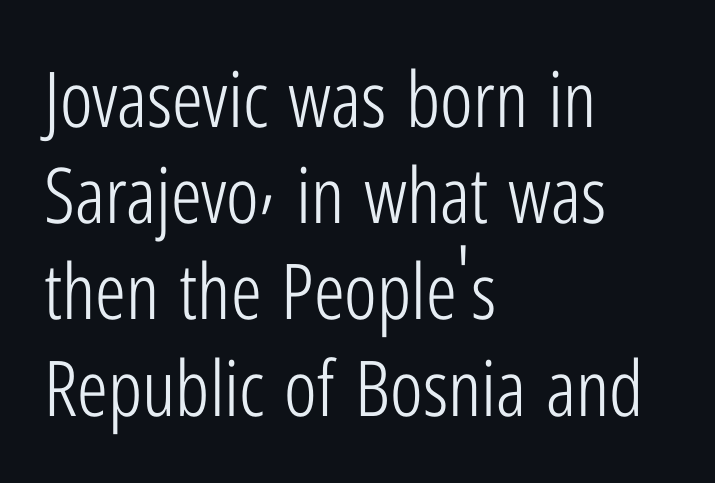
Heft: none added — not bold. Every row of glyphs begins at an identical x-position on the left. Posture: straight, roman, zero tilt. The leading is moderate, giving the passage an even texture.
